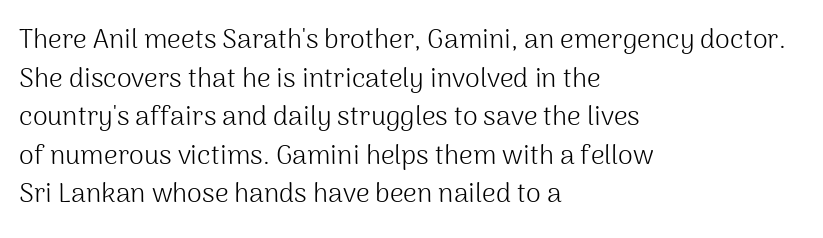
Stroke thickness stays within the range of a standard reading face or lighter. Notice how descenders clear the ascenders below comfortably — that's standard leading. There is no visible air inserted between adjacent glyphs. Casual observation: everything's shoved over to the left. The specimen omits any rule beneath the text block's lines. The letters stand straight up with perfectly vertical stems.
